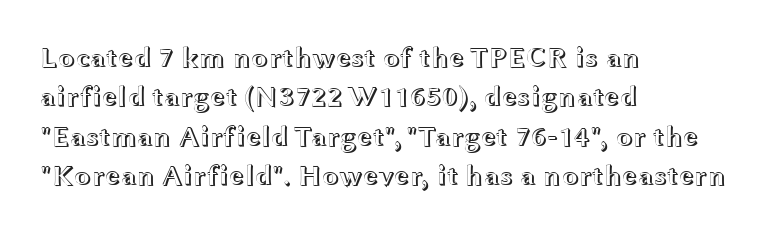
{"italic": "no", "width": "wide", "x_height": "medium", "monospaced": "no", "underline": "no", "align": "left", "line_spacing": "normal", "line_spacing_ratio": 1.41, "letter_spacing": "normal", "letter_spacing_em": 0.0, "glyph_px": 28}
